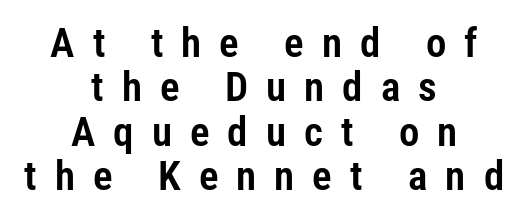
{"serif": "no", "italic": "no", "width": "condensed", "stroke_contrast": "low", "x_height": "medium", "monospaced": "no", "underline": "no", "align": "center", "line_spacing": "tight", "line_spacing_ratio": 1.08, "letter_spacing": "wide", "letter_spacing_em": 0.44, "glyph_px": 41}
